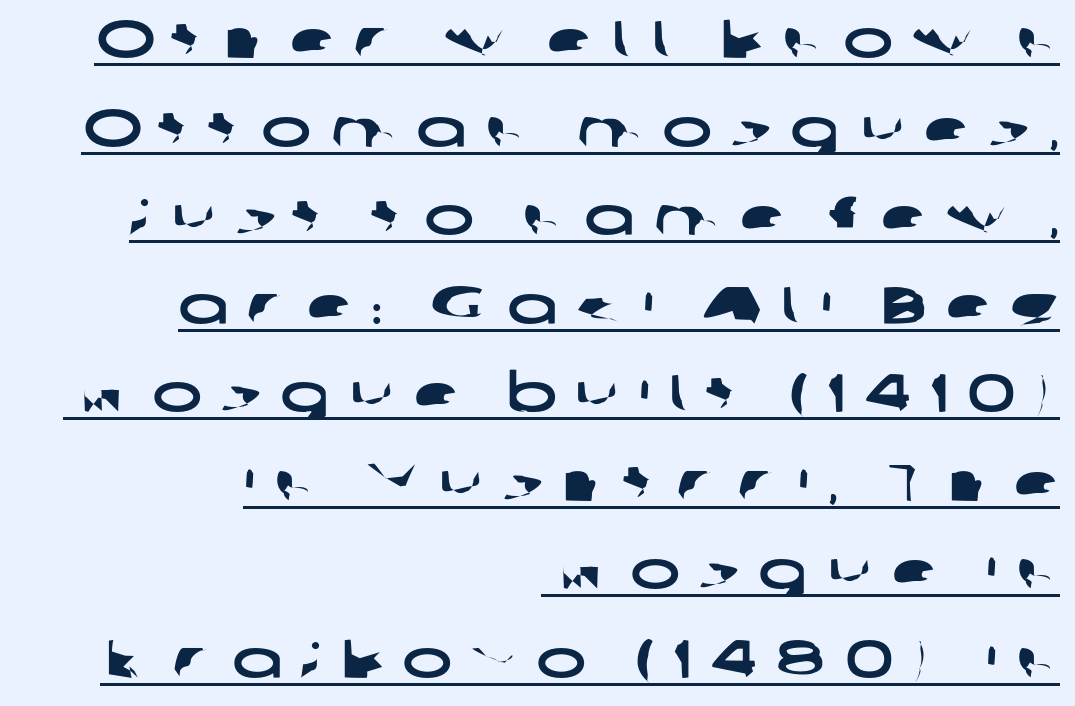
In CSS terms this would be text-align: right. Someone cranked the tracking dial way up on this one. The sample's only ornament is a line tracing under the words. Each new line begins a customary step beneath the previous one.
